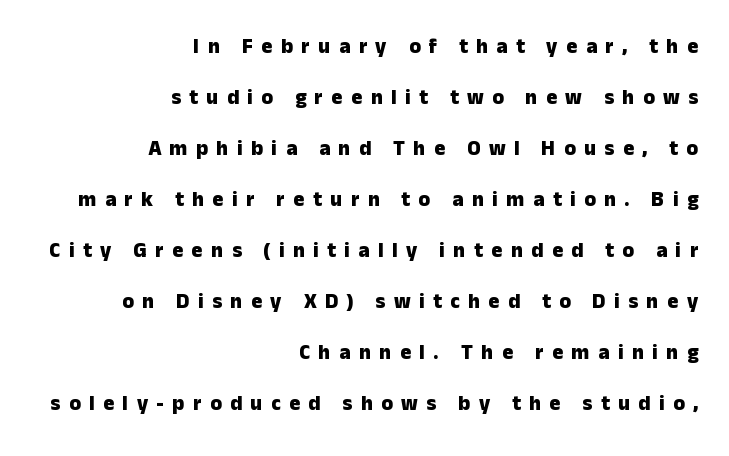
{"italic": "no", "bold": "yes", "underline": "no", "align": "right", "line_spacing": "loose", "line_spacing_ratio": 2.43, "letter_spacing": "wide", "letter_spacing_em": 0.4, "glyph_px": 21}
